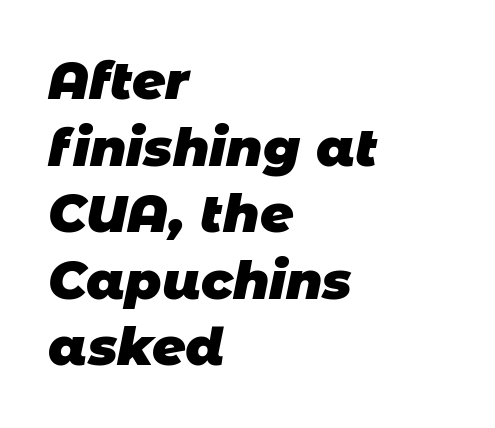
Q: Is the text bold? A: Yes.
Q: Is the typeface a serif or a sans-serif typeface? A: Sans-serif.
Q: Is the text underlined? A: No.
Q: How is the paragraph aligned? A: Left-aligned.
Q: Is the spacing between letters normal or unusually wide? A: Normal.
Q: Is the spacing between lines tight, normal or loose? A: Normal.
Q: Width (condensed, normal, or wide)? A: Normal.
Q: Stroke contrast? A: Low.
Q: x-height? A: Large.
Q: Monospaced? A: No.
